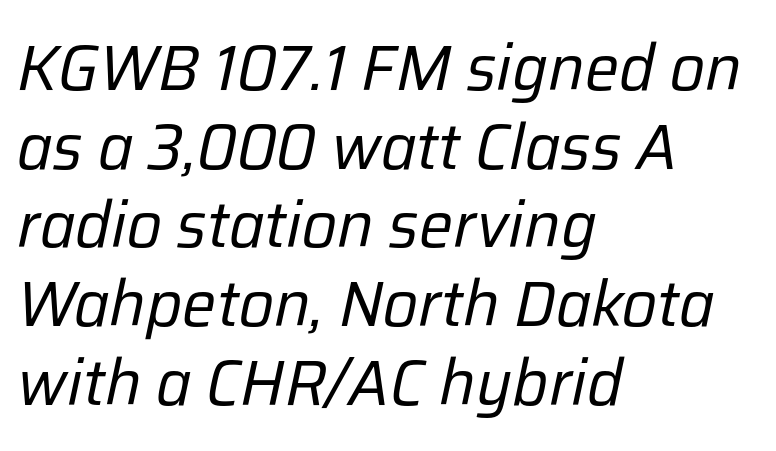
{"italic": "yes", "lean": "right", "slant_degrees": 12, "bold": "no", "weight": "regular", "width": "normal", "stroke_contrast": "low", "x_height": "medium", "monospaced": "no", "underline": "no", "align": "left", "line_spacing_ratio": 1.23, "letter_spacing": "normal", "letter_spacing_em": 0.0, "glyph_px": 64}
